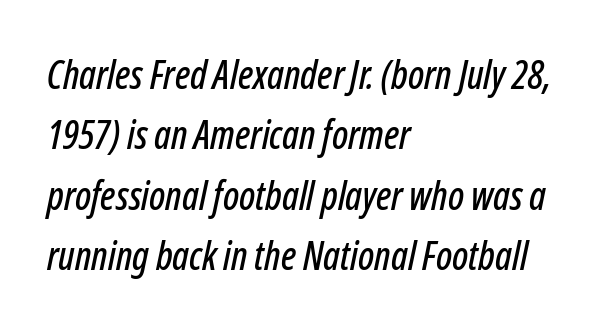
{"italic": "yes", "lean": "right", "slant_degrees": 12, "width": "condensed", "stroke_contrast": "low", "x_height": "medium", "monospaced": "no", "underline": "no", "align": "left", "line_spacing": "normal", "line_spacing_ratio": 1.55, "letter_spacing": "normal", "letter_spacing_em": 0.0, "glyph_px": 39}
